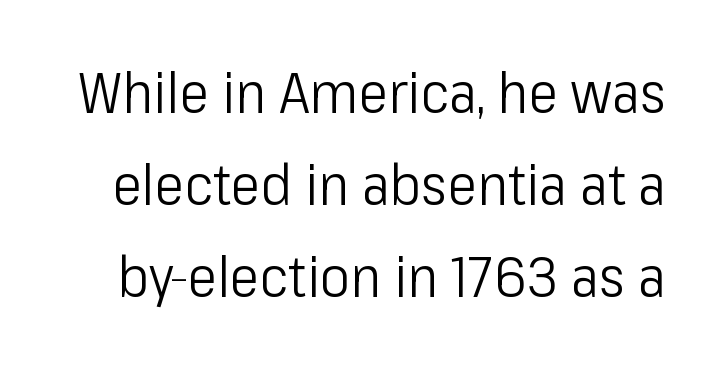
The image shows 57 px light, condensed sans-serif type, upright; set normal line spacing (1.61x), normal letter spacing, not underlined; low stroke contrast and a medium x-height.
